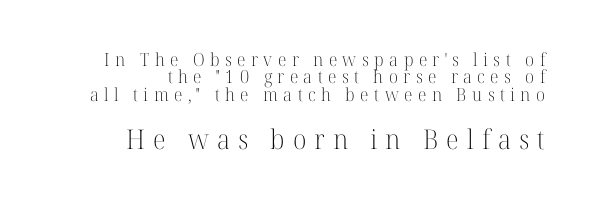
The image shows 27 px text type, upright; set right-aligned, tight line spacing (0.97x), unusually wide letter spacing (+0.3 em), not underlined; the second (bottom) block is 1.5x larger.
